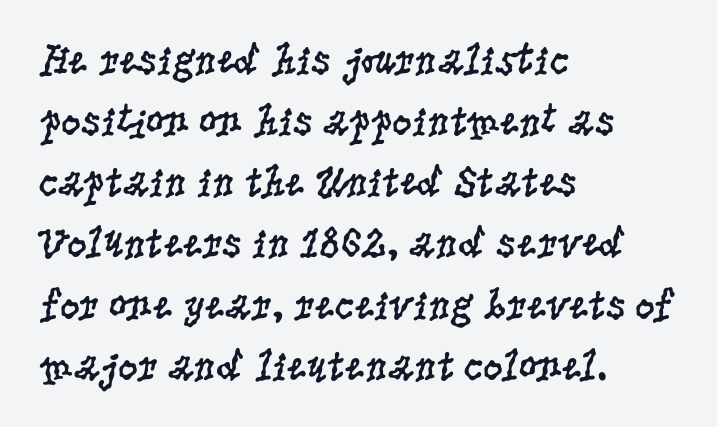
The image shows 44 px regular-weight, condensed serif type; set left-aligned, normal line spacing (1.39x), normal letter spacing, not underlined; low stroke contrast and a large x-height.
